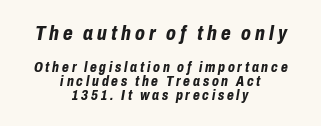
Q: Is the text bold? A: Yes.
Q: Is the text italic (slanted)? A: Yes, it leans right by about 10 degrees.
Q: Is the text underlined? A: No.
Q: How is the paragraph aligned? A: Centered.
Q: Is the spacing between letters normal or unusually wide? A: Unusually wide.
Q: Is the spacing between lines tight, normal or loose? A: Tight.
Q: Which block of text is set in a larger size, the first (top) or the second (bottom)? A: The first (top) one.
